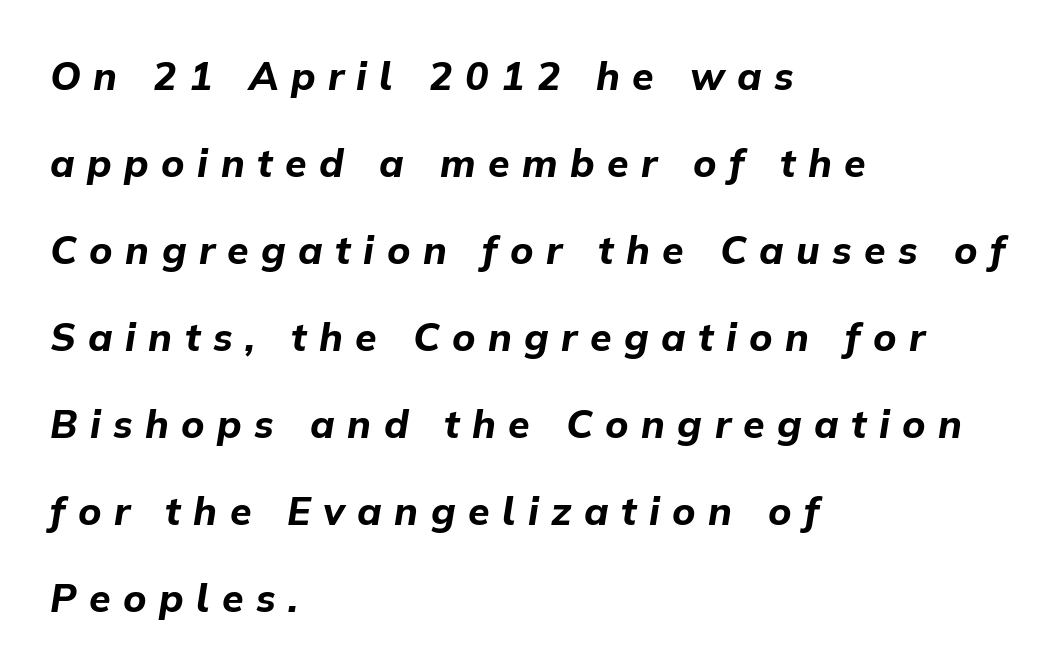
Q: Is the text bold? A: Yes.
Q: Is the text italic (slanted)? A: Yes, it leans right by about 9 degrees.
Q: Is the text underlined? A: No.
Q: How is the paragraph aligned? A: Left-aligned.
Q: Is the spacing between letters normal or unusually wide? A: Unusually wide.
Q: Is the spacing between lines tight, normal or loose? A: Loose.
Q: Width (condensed, normal, or wide)? A: Normal.
Q: Stroke contrast? A: Low.
Q: x-height? A: Medium.
Q: Monospaced? A: No.
